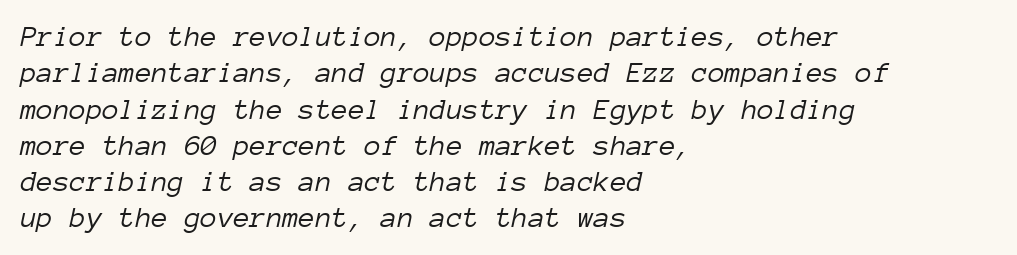
Q: Is the text bold? A: No.
Q: Is the text italic (slanted)? A: Yes, it leans right by about 12 degrees.
Q: Is the text underlined? A: No.
Q: How is the paragraph aligned? A: Left-aligned.
Q: Is the spacing between letters normal or unusually wide? A: Normal.
Q: Width (condensed, normal, or wide)? A: Normal.
Q: Stroke contrast? A: Low.
Q: x-height? A: Medium.
Q: Monospaced? A: Yes.
